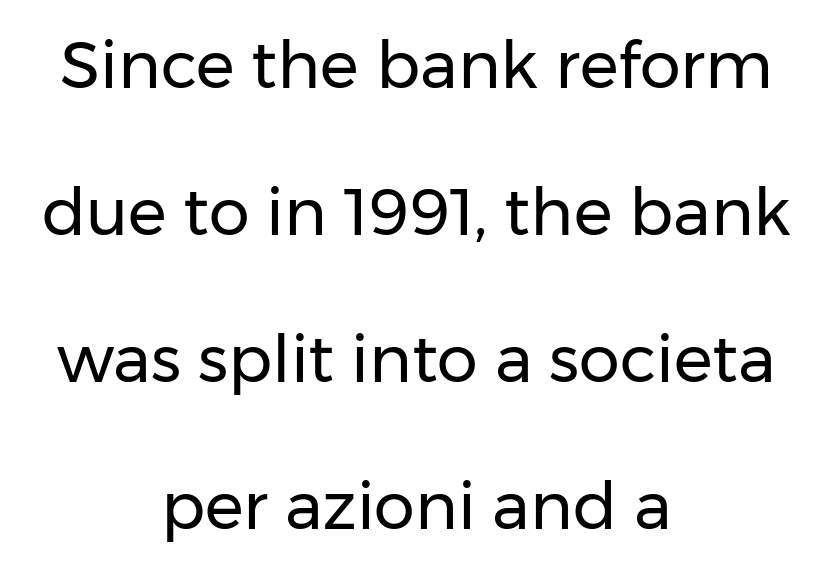
Q: Is the text bold? A: No.
Q: Is the text italic (slanted)? A: No, it is upright.
Q: Is the typeface a serif or a sans-serif typeface? A: Sans-serif.
Q: Is the text underlined? A: No.
Q: How is the paragraph aligned? A: Centered.
Q: Is the spacing between letters normal or unusually wide? A: Normal.
Q: Is the spacing between lines tight, normal or loose? A: Loose.
Q: Width (condensed, normal, or wide)? A: Normal.
Q: Stroke contrast? A: Low.
Q: x-height? A: Medium.
Q: Monospaced? A: No.
